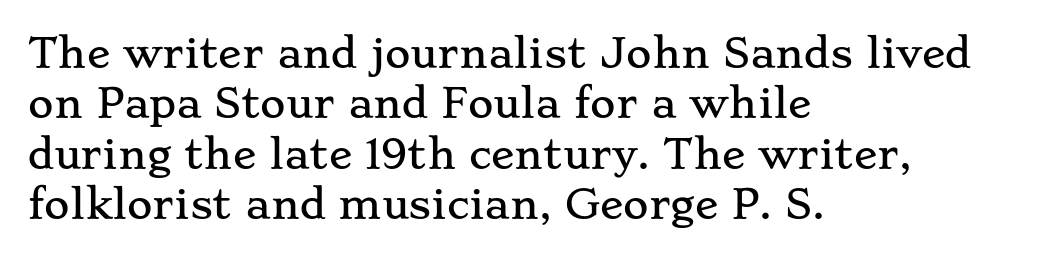
{"serif": "yes", "italic": "no", "width": "wide", "stroke_contrast": "low", "x_height": "small", "monospaced": "no", "underline": "no", "align": "left", "line_spacing": "normal", "line_spacing_ratio": 1.29, "letter_spacing": "normal", "letter_spacing_em": 0.0, "glyph_px": 39}
